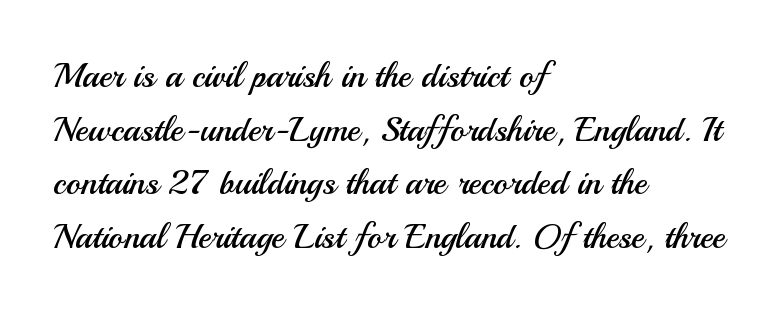
Q: Is the text bold? A: No.
Q: Is the text italic (slanted)? A: Yes.
Q: Is the typeface a serif or a sans-serif typeface? A: Sans-serif.
Q: Is the text underlined? A: No.
Q: How is the paragraph aligned? A: Left-aligned.
Q: Is the spacing between letters normal or unusually wide? A: Normal.
Q: Is the spacing between lines tight, normal or loose? A: Normal.
Q: Width (condensed, normal, or wide)? A: Normal.
Q: Stroke contrast? A: Medium.
Q: x-height? A: Small.
Q: Monospaced? A: No.
